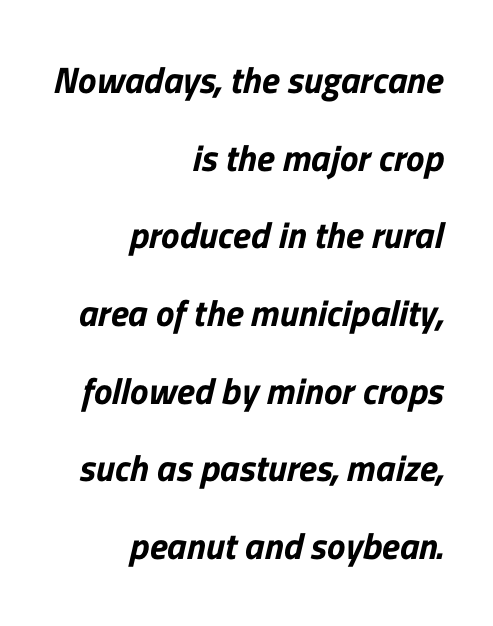
Q: Is the typeface a serif or a sans-serif typeface? A: Sans-serif.
Q: Is the text underlined? A: No.
Q: How is the paragraph aligned? A: Right-aligned.
Q: Is the spacing between letters normal or unusually wide? A: Normal.
Q: Is the spacing between lines tight, normal or loose? A: Loose.
Q: Width (condensed, normal, or wide)? A: Normal.
Q: Stroke contrast? A: Low.
Q: x-height? A: Medium.
Q: Monospaced? A: No.
